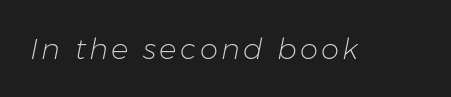
The image shows 29 px light type, italic (leaning right); set not underlined; low stroke contrast and a medium x-height.
